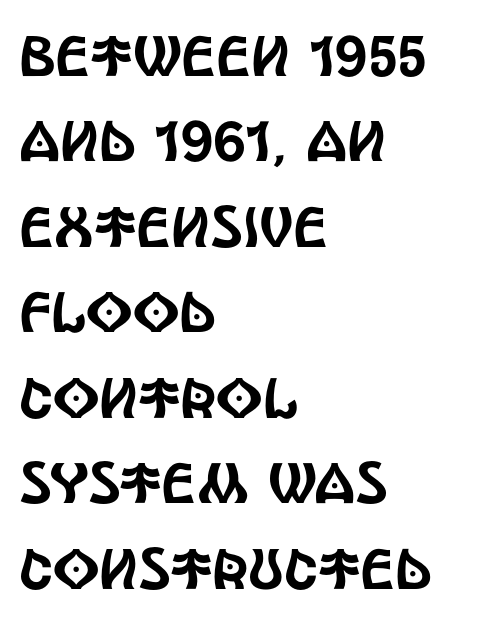
Every stem runs plumb, perpendicular to the baseline. The space beneath each line is pristine and unruled. The passage shown is typed in a proportional face where columns would drift. A typesetter would call this leading conventional body-copy spacing.
